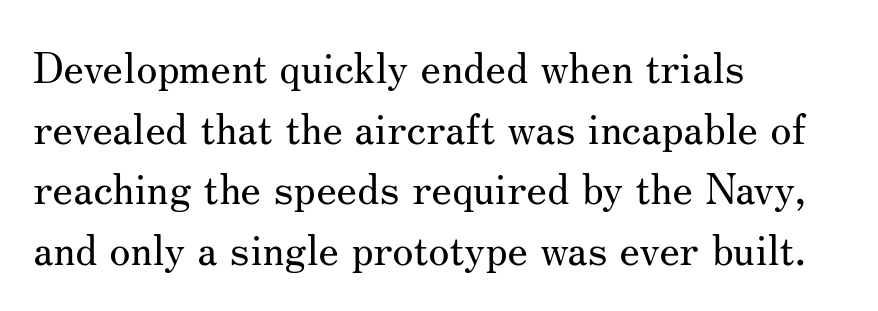
Q: Is the text bold? A: No.
Q: Is the text italic (slanted)? A: No, it is upright.
Q: Is the typeface a serif or a sans-serif typeface? A: Serif.
Q: Is the text underlined? A: No.
Q: How is the paragraph aligned? A: Left-aligned.
Q: Is the spacing between letters normal or unusually wide? A: Normal.
Q: Is the spacing between lines tight, normal or loose? A: Normal.
Q: Width (condensed, normal, or wide)? A: Normal.
Q: Stroke contrast? A: Medium.
Q: x-height? A: Small.
Q: Monospaced? A: No.
